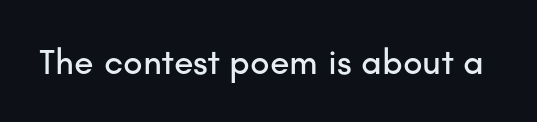
It's the straight-up-and-down kind of type. The face used here is proportionally spaced, like ordinary book or web type. Between one letter and the next there's only the usual sliver of space. The glyphs are unaccompanied by any horizontal stroke below them. Observe the absence of serifs on each vertical stroke in this sample.
